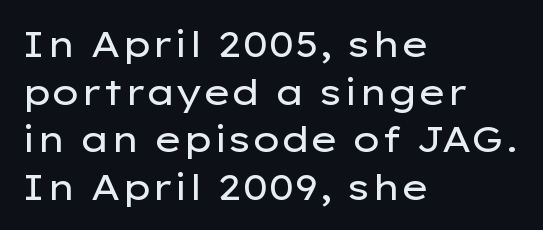
The image shows 36 px regular-weight, wide sans-serif type, upright; set left-aligned, normal line spacing (1.32x), normal letter spacing, not underlined; low stroke contrast and a medium x-height.
